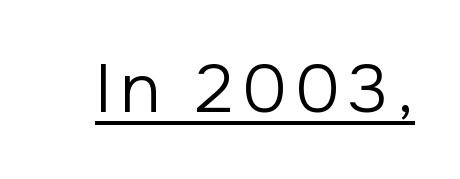
Examine the stroke ends and you'll find no serifs. This sample has the flowing, uneven cadence of proportional lettering. You can see a thin bar hugging the bottom of the glyphs. The letterforms sit at book weight or below. The letters stand upright; this is a roman face.
